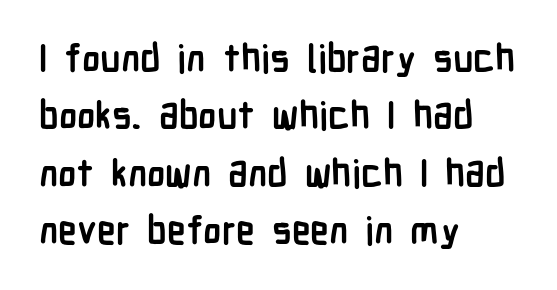
{"serif": "no", "italic": "no", "bold": "yes", "weight": "semibold", "width": "condensed", "stroke_contrast": "low", "x_height": "medium", "monospaced": "no", "underline": "no", "align": "left", "line_spacing": "normal", "line_spacing_ratio": 1.51, "letter_spacing": "normal", "letter_spacing_em": 0.0, "glyph_px": 38}
